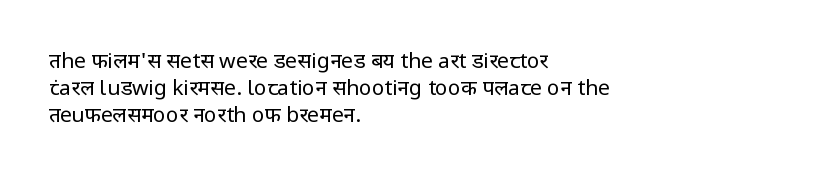
The image shows 21 px text type, upright; set left-aligned, normal line spacing (1.29x), normal letter spacing, not underlined.
